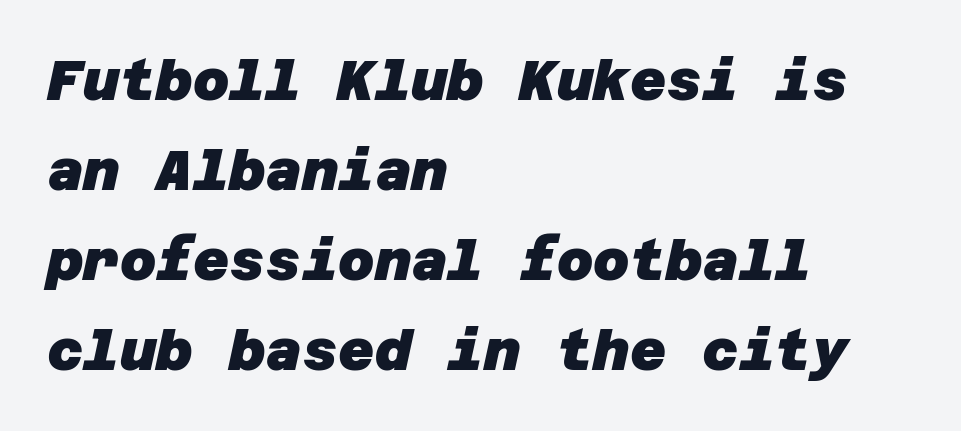
Letterform terminals end flat and unadorned throughout the passage. One glance says typical: line gaps are just what's usual. Notice how the passage keeps a crisp vertical edge on the left only. The font is running at its bold setting. Caption: standard tracking, unaltered.
